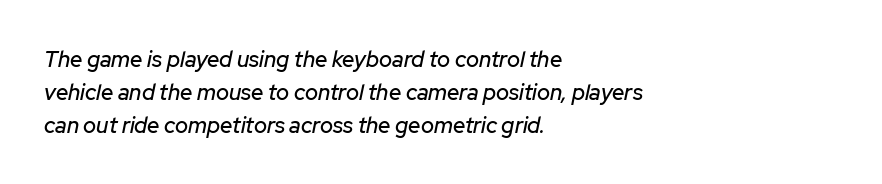
The image shows 22 px text type, italic (leaning right); set left-aligned, normal line spacing (1.5x), normal letter spacing, not underlined.
